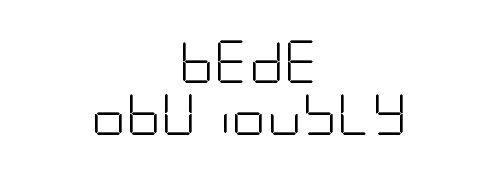
Tracking value appears to be zero — textbook default spacing. The lines are quadded center. Only glyphs here, with clear space below each row. Heft: none added — not bold. The lettering stays uniformly vertical, giving the passage a roman look. Observe the absence of serifs on each vertical stroke in this sample.
